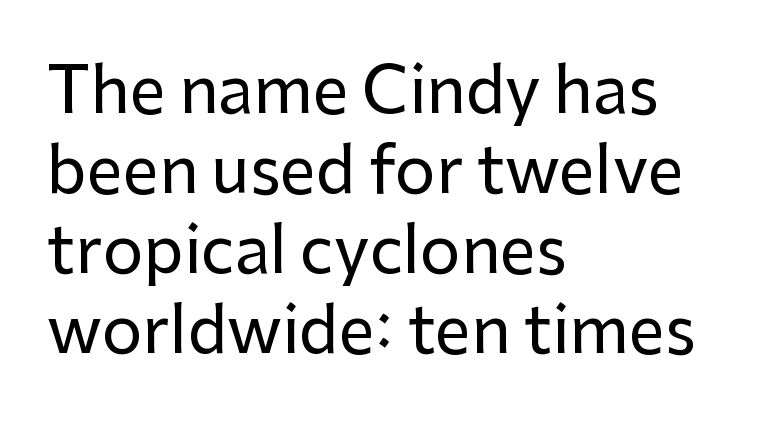
Q: Is the text italic (slanted)? A: No, it is upright.
Q: Is the typeface a serif or a sans-serif typeface? A: Sans-serif.
Q: Is the text underlined? A: No.
Q: How is the paragraph aligned? A: Left-aligned.
Q: Is the spacing between letters normal or unusually wide? A: Normal.
Q: Is the spacing between lines tight, normal or loose? A: Normal.
Q: Width (condensed, normal, or wide)? A: Normal.
Q: Stroke contrast? A: Low.
Q: x-height? A: Medium.
Q: Monospaced? A: No.
